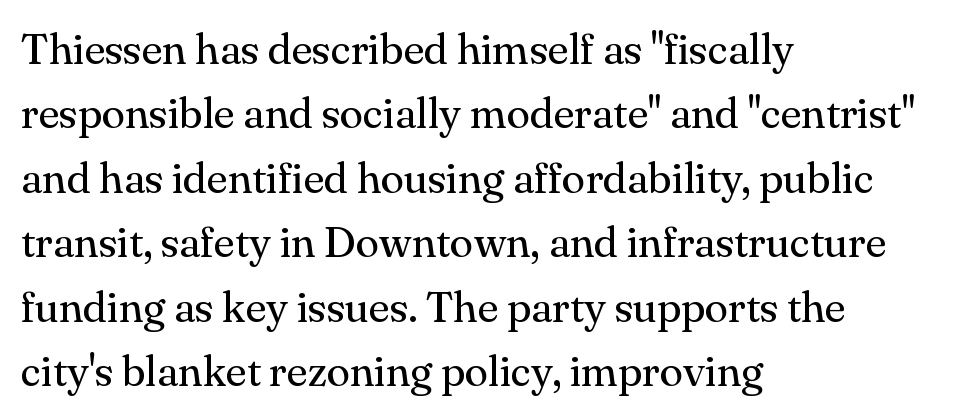
Is this a sans? No — the strokes have serifs. The letters stand straight up with perfectly vertical stems. The letters advance in unequal steps, a hallmark of proportional type. In terms of leading, this rendering sits right in the middle.
